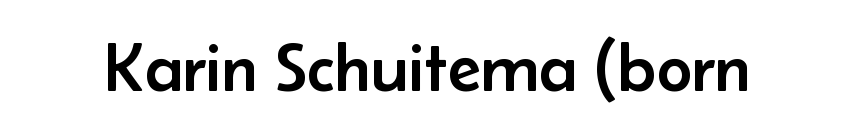
The image shows 69 px sans-serif type, upright; set normal letter spacing, not underlined; low stroke contrast and a small x-height.
